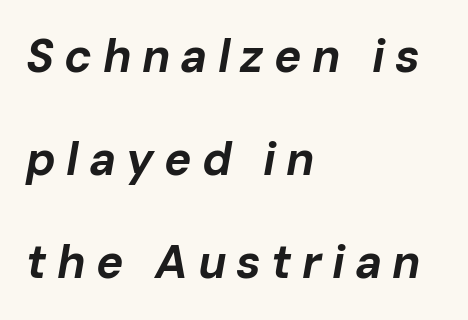
Honestly, the letter spacing is so wide it's the main thing you notice. Heavy, bold letterforms. The baseline area is clear. Line beginnings align vertically; line endings do not.
